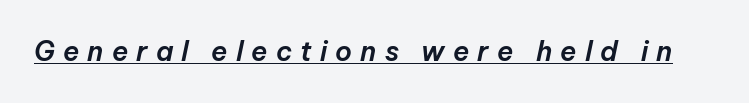
Q: Is the text italic (slanted)? A: Yes, it leans right by about 12 degrees.
Q: Is the text underlined? A: Yes.
Q: Is the spacing between letters normal or unusually wide? A: Unusually wide.
